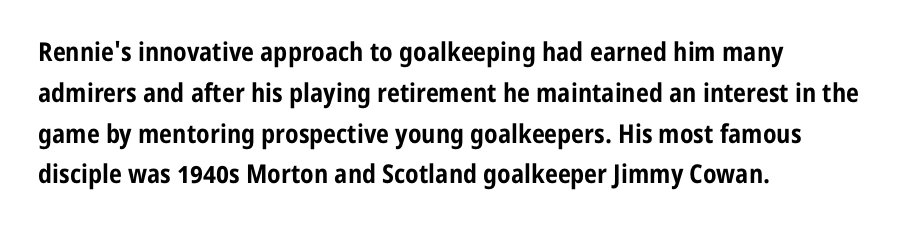
{"italic": "no", "bold": "yes", "underline": "no", "align": "left", "line_spacing": "normal", "line_spacing_ratio": 1.57, "letter_spacing": "normal", "letter_spacing_em": 0.0, "glyph_px": 26}
